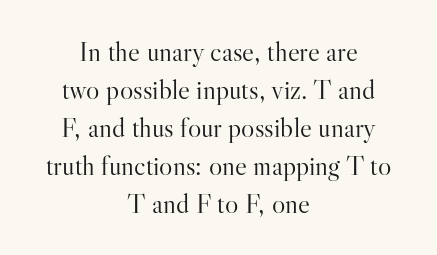
Q: Is the text bold? A: No.
Q: Is the text italic (slanted)? A: No, it is upright.
Q: Is the typeface a serif or a sans-serif typeface? A: Serif.
Q: Is the text underlined? A: No.
Q: How is the paragraph aligned? A: Centered.
Q: Is the spacing between letters normal or unusually wide? A: Normal.
Q: Is the spacing between lines tight, normal or loose? A: Normal.
Q: Width (condensed, normal, or wide)? A: Normal.
Q: Stroke contrast? A: High.
Q: x-height? A: Small.
Q: Monospaced? A: No.
